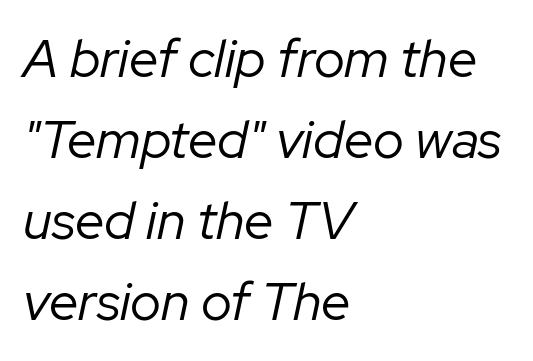
{"italic": "yes", "lean": "right", "slant_degrees": 12, "bold": "no", "weight": "regular", "width": "normal", "stroke_contrast": "low", "x_height": "medium", "monospaced": "no", "underline": "no", "align": "left", "line_spacing": "normal", "line_spacing_ratio": 1.53, "letter_spacing": "normal", "letter_spacing_em": 0.0, "glyph_px": 53}
